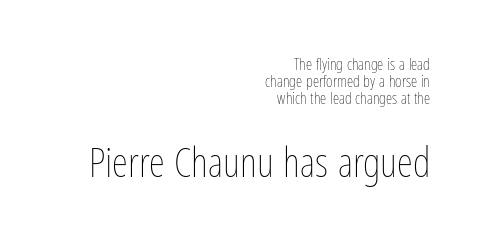
The image shows 41 px thin, condensed type, upright; set right-aligned, tight line spacing (1.07x), normal letter spacing, not underlined; the second (bottom) block is 2.56x larger; low stroke contrast and a medium x-height.
